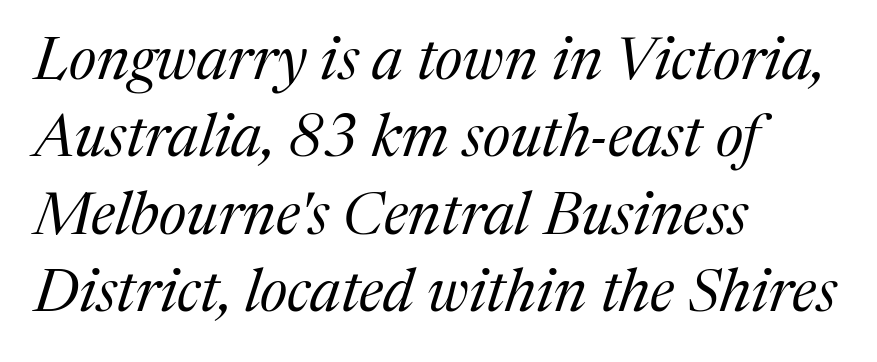
{"serif": "yes", "italic": "yes", "lean": "right", "slant_degrees": 17, "bold": "no", "weight": "regular", "width": "normal", "stroke_contrast": "medium", "x_height": "medium", "monospaced": "no", "underline": "no", "align": "left", "line_spacing": "normal", "line_spacing_ratio": 1.29, "letter_spacing": "normal", "letter_spacing_em": 0.0, "glyph_px": 60}
